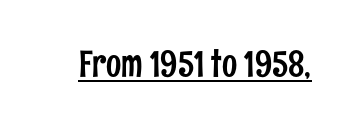
{"serif": "no", "italic": "no", "width": "condensed", "stroke_contrast": "low", "x_height": "medium", "monospaced": "no", "underline": "yes", "letter_spacing": "normal", "letter_spacing_em": 0.0, "glyph_px": 36}
